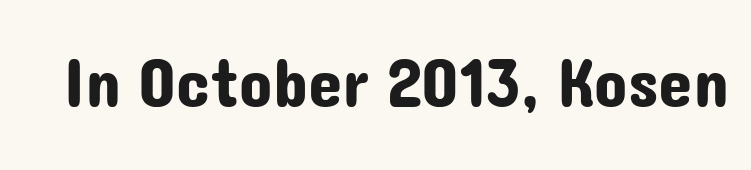
Q: Is the text italic (slanted)? A: No, it is upright.
Q: Is the typeface a serif or a sans-serif typeface? A: Sans-serif.
Q: Is the text underlined? A: No.
Q: Is the spacing between letters normal or unusually wide? A: Normal.
Q: Width (condensed, normal, or wide)? A: Normal.
Q: Stroke contrast? A: Low.
Q: x-height? A: Medium.
Q: Monospaced? A: No.
